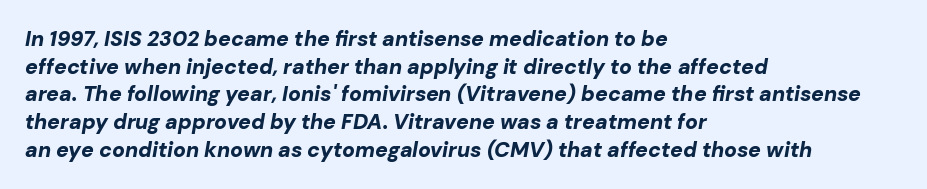
It's the slanting kind of type. Look at the stroke-to-counter ratio: heavy, a bold. Is the block centered? No — it sits flush against the left margin. Glyph-to-glyph distance matches everyday printed text. Quick note: interline space is typical. Descenders are the only things crossing below the line.
